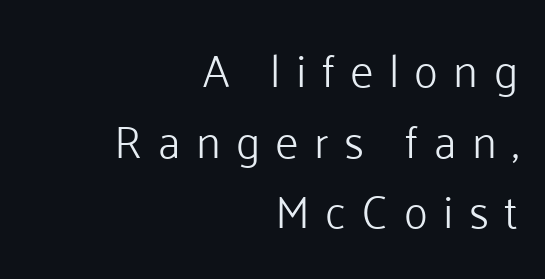
Q: Is the text bold? A: No.
Q: Is the text italic (slanted)? A: No, it is upright.
Q: Is the typeface a serif or a sans-serif typeface? A: Sans-serif.
Q: Is the text underlined? A: No.
Q: How is the paragraph aligned? A: Right-aligned.
Q: Is the spacing between letters normal or unusually wide? A: Unusually wide.
Q: Is the spacing between lines tight, normal or loose? A: Normal.
Q: Width (condensed, normal, or wide)? A: Normal.
Q: Stroke contrast? A: Low.
Q: x-height? A: Medium.
Q: Monospaced? A: No.
